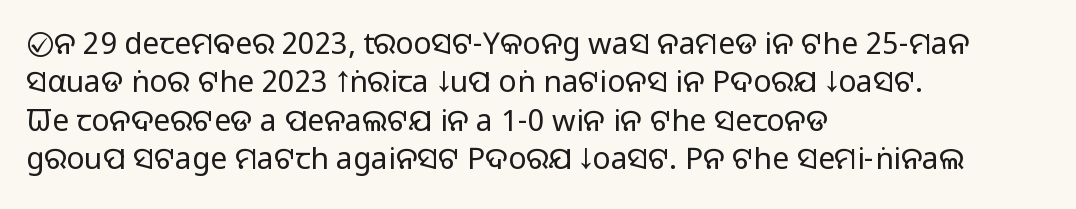
What stands out about the letter spacing? Nothing — it is the standard amount. The lettering holds an erect, upright posture throughout. Notice how descenders clear the ascenders below comfortably — that's standard leading. The letters advance in unequal steps, a hallmark of proportional type. The strokes are not fattened; the text isn't bold.
